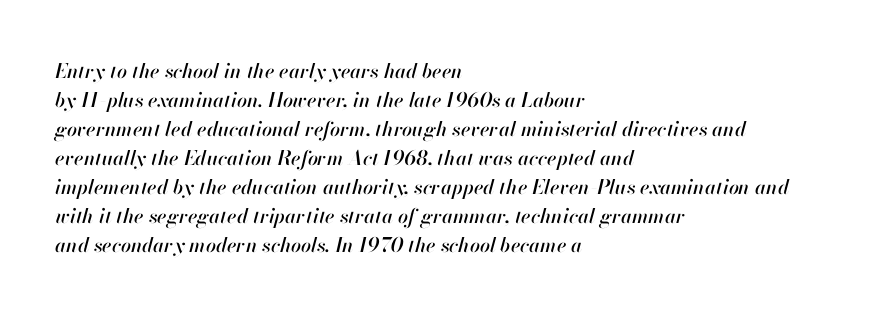
Q: Is the text italic (slanted)? A: Yes, it leans right by about 13 degrees.
Q: Is the text underlined? A: No.
Q: How is the paragraph aligned? A: Left-aligned.
Q: Is the spacing between letters normal or unusually wide? A: Normal.
Q: Is the spacing between lines tight, normal or loose? A: Normal.
